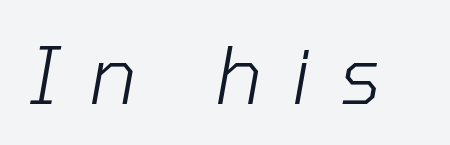
Q: Is the text bold? A: No.
Q: Is the text italic (slanted)? A: Yes, it leans right by about 10 degrees.
Q: Is the text underlined? A: No.
Q: Is the spacing between letters normal or unusually wide? A: Unusually wide.
Q: Width (condensed, normal, or wide)? A: Normal.
Q: Stroke contrast? A: Low.
Q: x-height? A: Medium.
Q: Monospaced? A: No.
